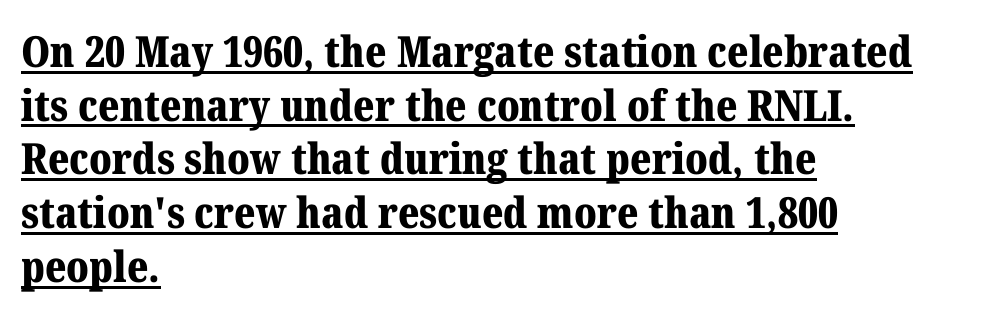
{"serif": "yes", "italic": "no", "bold": "yes", "weight": "bold", "width": "normal", "stroke_contrast": "medium", "x_height": "medium", "monospaced": "no", "underline": "yes", "align": "left", "line_spacing": "normal", "line_spacing_ratio": 1.25, "letter_spacing": "normal", "letter_spacing_em": 0.0, "glyph_px": 43}
